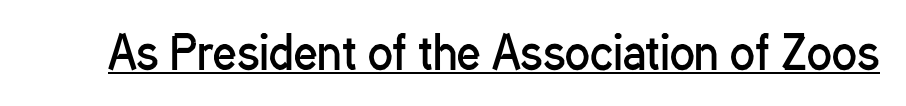
Q: Is the text bold? A: No.
Q: Is the text italic (slanted)? A: No, it is upright.
Q: Is the typeface a serif or a sans-serif typeface? A: Sans-serif.
Q: Is the text underlined? A: Yes.
Q: Is the spacing between letters normal or unusually wide? A: Normal.
Q: Width (condensed, normal, or wide)? A: Condensed.
Q: Stroke contrast? A: Low.
Q: x-height? A: Medium.
Q: Monospaced? A: No.
